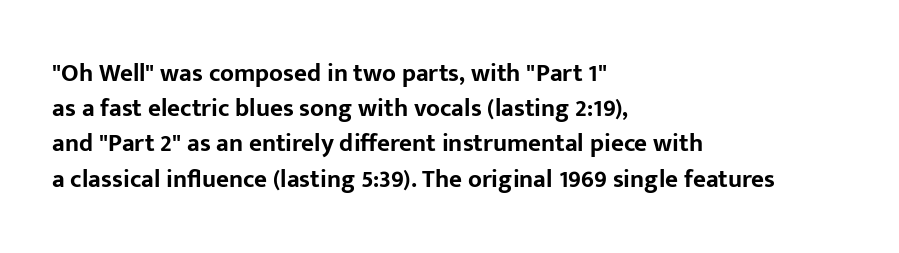
Q: Is the text bold? A: Yes.
Q: Is the text italic (slanted)? A: No, it is upright.
Q: Is the text underlined? A: No.
Q: How is the paragraph aligned? A: Left-aligned.
Q: Is the spacing between letters normal or unusually wide? A: Normal.
Q: Is the spacing between lines tight, normal or loose? A: Normal.
